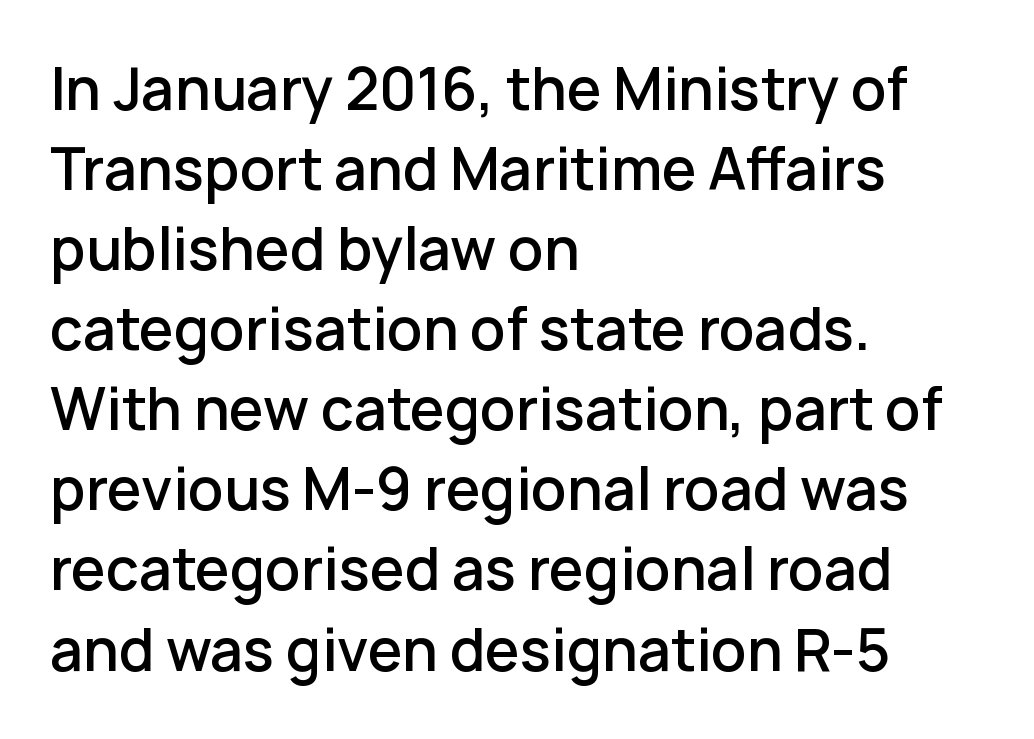
The image shows 56 px semibold sans-serif type, upright; set left-aligned, normal line spacing (1.43x), normal letter spacing, not underlined; low stroke contrast and a medium x-height.
